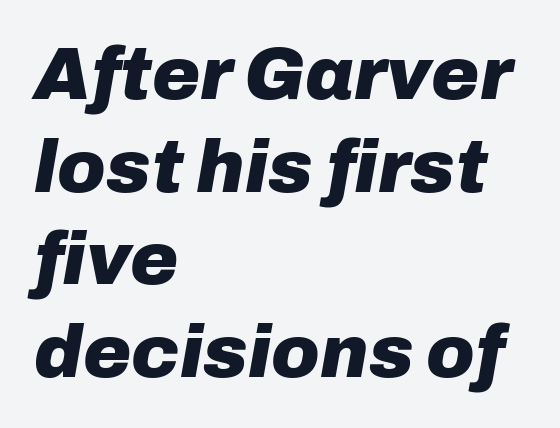
{"italic": "yes", "lean": "right", "slant_degrees": 10, "bold": "yes", "weight": "heavy", "width": "normal", "stroke_contrast": "low", "x_height": "medium", "monospaced": "no", "underline": "no", "align": "left", "line_spacing": "normal", "line_spacing_ratio": 1.27, "letter_spacing": "normal", "letter_spacing_em": 0.0, "glyph_px": 73}
